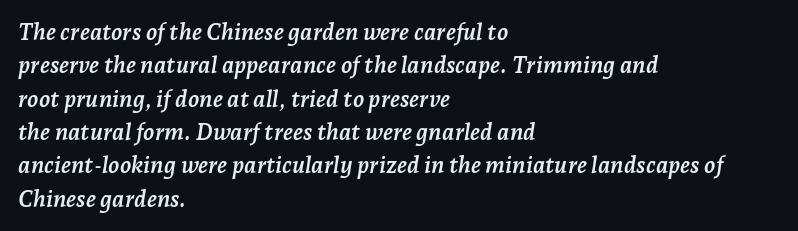
The space beneath each line is pristine and unruled. This block has exactly the height ordinary leading produces. The horizontal fit of the characters is conventional and even. Caption: bold face, heavy strokes. Posture: slanted.
